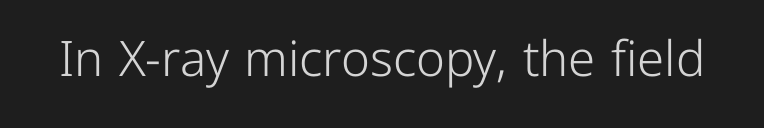
Ink coverage per letter is moderate at most. The glyphs are unaccompanied by any horizontal stroke below them. This is the regular roman posture of the typeface. Letter spacing: default.
